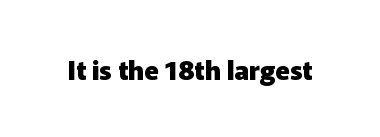
Only glyphs here, with clear space below each row. Rendered with straight, roman letterforms. The glyphs have the mass of a bold cut. Observe the ordinary spacing: letters are neighbours, not strangers.
